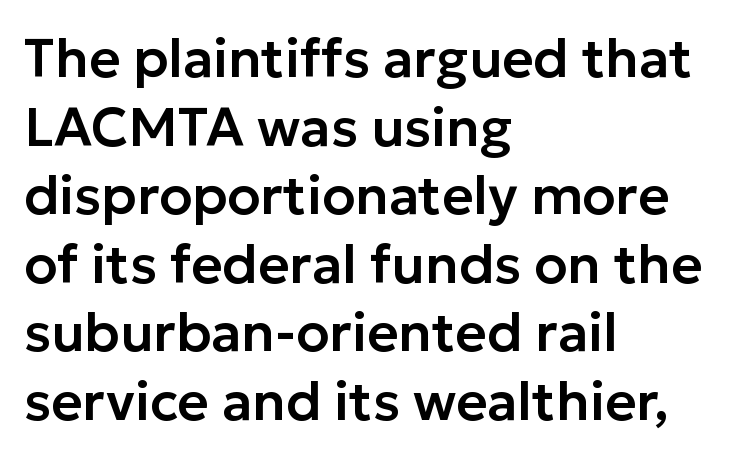
The letters carry no serifs — their stems end cleanly without finishing strokes. This sample uses plain, unmodified letter spacing. A roman cut, with each character standing at attention. Compared with a centered layout, this one pins lines to the left instead. Think of a printed novel: that variable character pitch is what you see here. The specimen omits any rule beneath the text block's lines.
